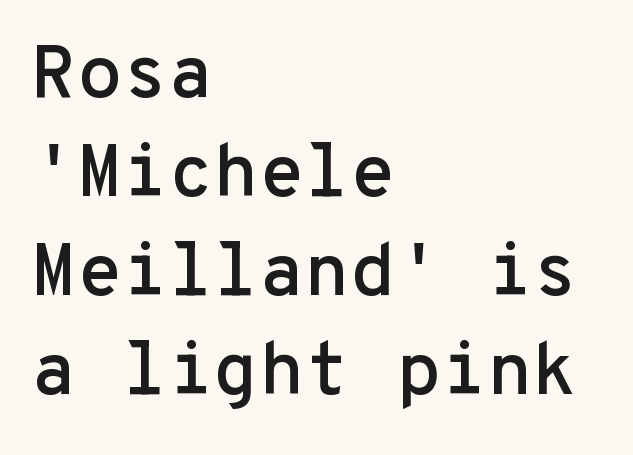
Q: Is the text italic (slanted)? A: No, it is upright.
Q: Is the typeface a serif or a sans-serif typeface? A: Sans-serif.
Q: Is the text underlined? A: No.
Q: How is the paragraph aligned? A: Left-aligned.
Q: Is the spacing between letters normal or unusually wide? A: Normal.
Q: Is the spacing between lines tight, normal or loose? A: Normal.
Q: Width (condensed, normal, or wide)? A: Normal.
Q: Stroke contrast? A: Low.
Q: x-height? A: Medium.
Q: Monospaced? A: Yes.
